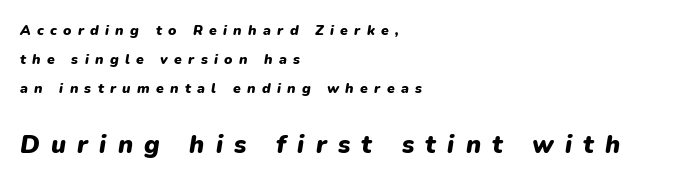
Display-style spreading of the glyphs; the letterfit is very open. This rendering uses left alignment, leaving the right contour irregular. Each glyph is drawn with heavy, bold strokes. Check the space under the baseline: it is left empty. The rendering applies a slant to the glyphs.
